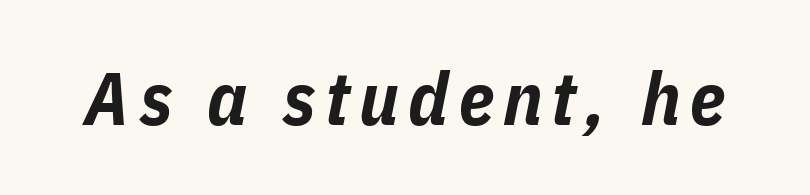
Proportional: the letters do not fall into vertical columns. The face used here has the dense, thick strokes of a bold. Style check: oblique. The strip under each line holds only bare page.
